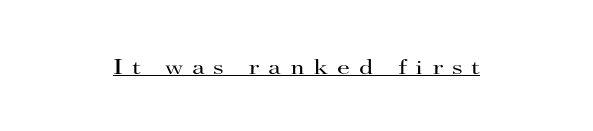
Does a line run under the words? Yes, clearly. Display-style spreading of the glyphs; the letterfit is very open. No extra ink here — the face is not bold. Rendered with straight, roman letterforms.
